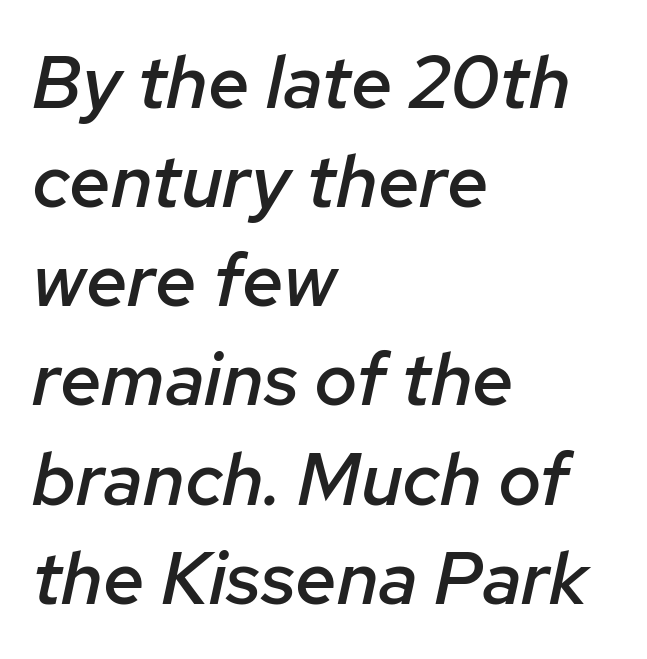
{"italic": "yes", "lean": "right", "slant_degrees": 12, "bold": "semi", "weight": "semibold", "width": "normal", "stroke_contrast": "low", "x_height": "medium", "monospaced": "no", "underline": "no", "align": "left", "line_spacing": "normal", "line_spacing_ratio": 1.34, "letter_spacing": "normal", "letter_spacing_em": 0.0, "glyph_px": 74}
